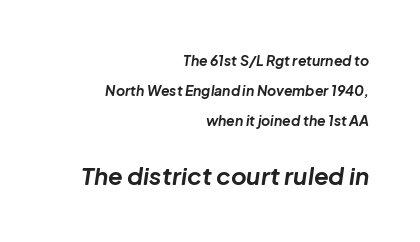
Slanted lettering throughout. The space beneath each line is pristine and unruled. The lines in this sample share a right terminus and differ only in where they begin. The rendering uses a bold face; every stroke is thick and dark.
